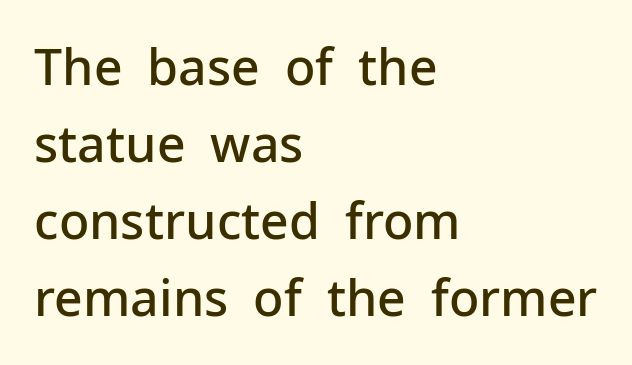
{"serif": "no", "italic": "no", "bold": "semi", "weight": "semibold", "width": "normal", "stroke_contrast": "low", "x_height": "medium", "monospaced": "no", "underline": "no", "align": "left", "line_spacing": "normal", "line_spacing_ratio": 1.54, "letter_spacing": "normal", "letter_spacing_em": 0.0, "glyph_px": 50}
